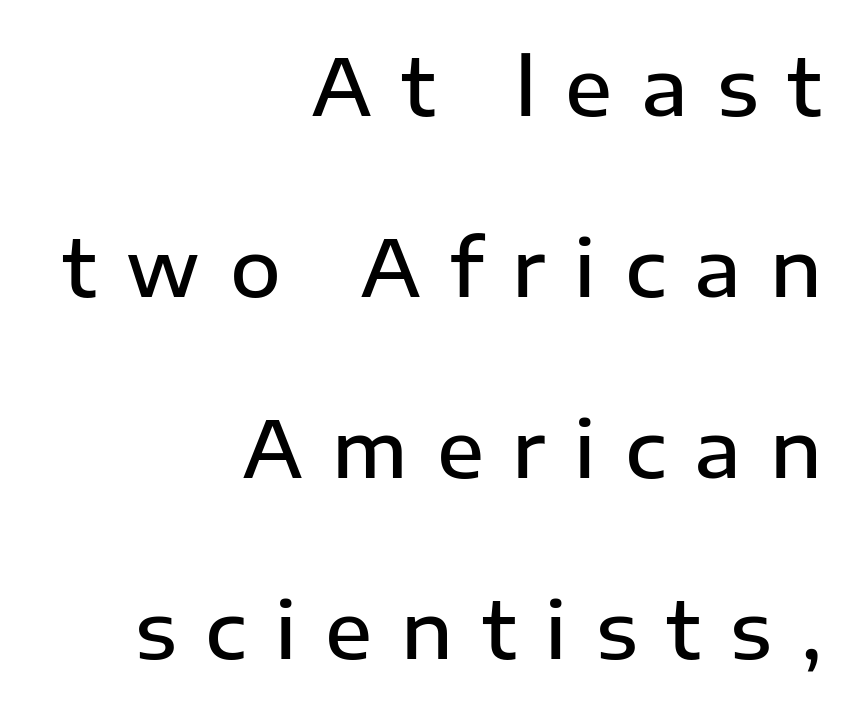
{"serif": "no", "italic": "no", "bold": "semi", "weight": "semibold", "width": "normal", "stroke_contrast": "low", "x_height": "medium", "monospaced": "no", "underline": "no", "align": "right", "line_spacing": "loose", "line_spacing_ratio": 2.32, "letter_spacing": "wide", "letter_spacing_em": 0.37, "glyph_px": 78}
